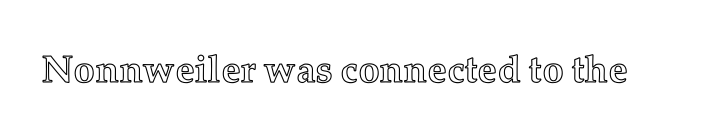
{"italic": "no", "width": "normal", "x_height": "medium", "monospaced": "no", "underline": "no", "letter_spacing": "normal", "letter_spacing_em": 0.0, "glyph_px": 38}
